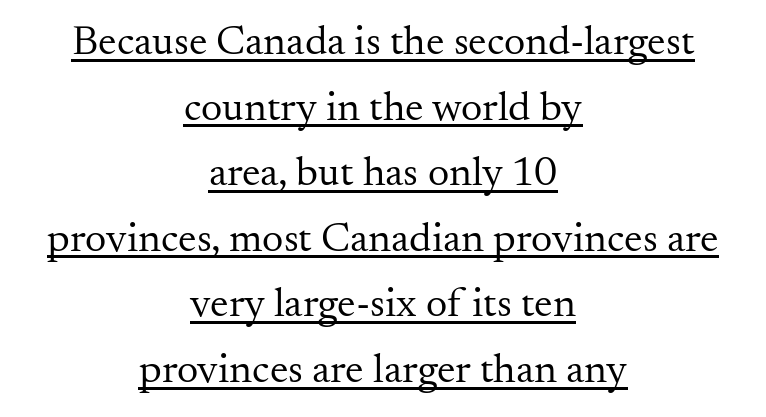
Q: Is the text bold? A: No.
Q: Is the text italic (slanted)? A: No, it is upright.
Q: Is the typeface a serif or a sans-serif typeface? A: Serif.
Q: Is the text underlined? A: Yes.
Q: How is the paragraph aligned? A: Centered.
Q: Is the spacing between letters normal or unusually wide? A: Normal.
Q: Is the spacing between lines tight, normal or loose? A: Normal.
Q: Width (condensed, normal, or wide)? A: Normal.
Q: Stroke contrast? A: Medium.
Q: x-height? A: Small.
Q: Monospaced? A: No.
